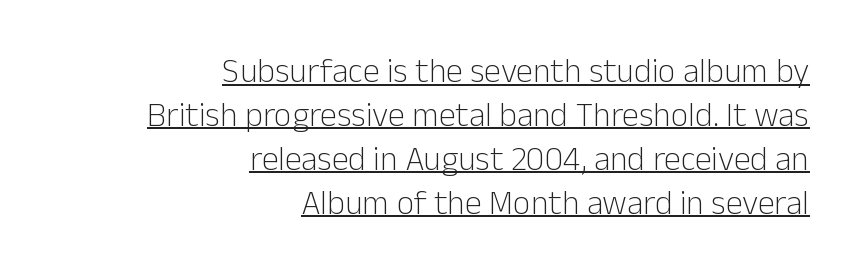
Q: Is the text bold? A: No.
Q: Is the text italic (slanted)? A: No, it is upright.
Q: Is the typeface a serif or a sans-serif typeface? A: Sans-serif.
Q: Is the text underlined? A: Yes.
Q: How is the paragraph aligned? A: Right-aligned.
Q: Is the spacing between letters normal or unusually wide? A: Normal.
Q: Is the spacing between lines tight, normal or loose? A: Normal.
Q: Width (condensed, normal, or wide)? A: Normal.
Q: Stroke contrast? A: Low.
Q: x-height? A: Medium.
Q: Monospaced? A: No.
